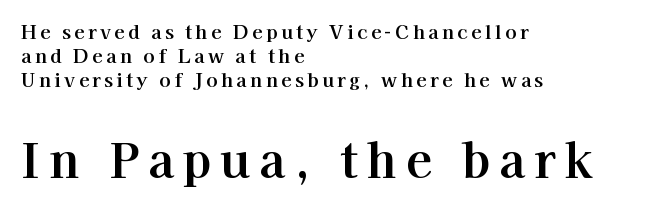
The image shows 48 px serif type, upright; set left-aligned, normal line spacing (1.27x), not underlined; the second (bottom) block is 2.53x larger; high stroke contrast and a medium x-height.
